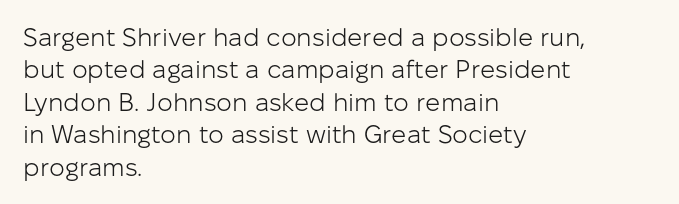
The words here are not underlined. Whoever set this chose a conventional vertical rhythm. Honestly, the letter spacing is just normal — you wouldn't notice it. Tall strokes in this sample are plumb rather than angled. Compared with a centered layout, this one pins lines to the left instead. The weight tops out at a normal text grade.
